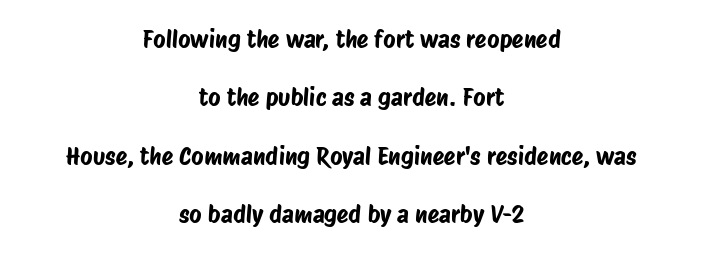
The image shows 24 px text type; set centered, loose line spacing (2.43x), normal letter spacing, not underlined.
